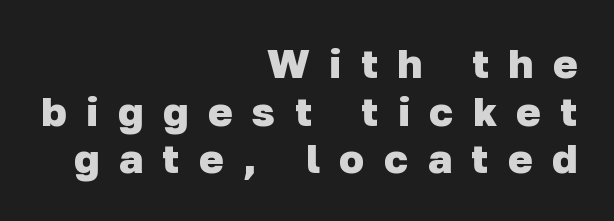
{"serif": "no", "bold": "yes", "weight": "heavy", "width": "normal", "stroke_contrast": "low", "x_height": "medium", "monospaced": "no", "underline": "no", "align": "right", "line_spacing_ratio": 1.16, "letter_spacing": "wide", "letter_spacing_em": 0.48, "glyph_px": 41}
